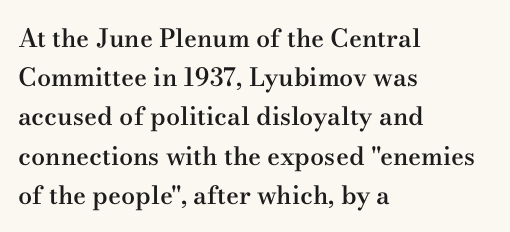
{"italic": "no", "bold": "semi", "underline": "no", "align": "left", "line_spacing": "normal", "line_spacing_ratio": 1.57, "letter_spacing": "normal", "letter_spacing_em": 0.0, "glyph_px": 25}
